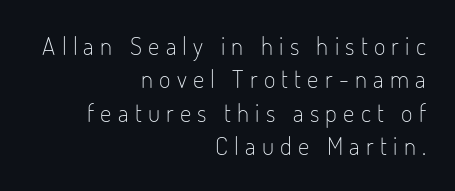
Q: Is the text bold? A: No.
Q: Is the text italic (slanted)? A: No, it is upright.
Q: Is the text underlined? A: No.
Q: How is the paragraph aligned? A: Right-aligned.
Q: Is the spacing between letters normal or unusually wide? A: Unusually wide.
Q: Is the spacing between lines tight, normal or loose? A: Normal.
